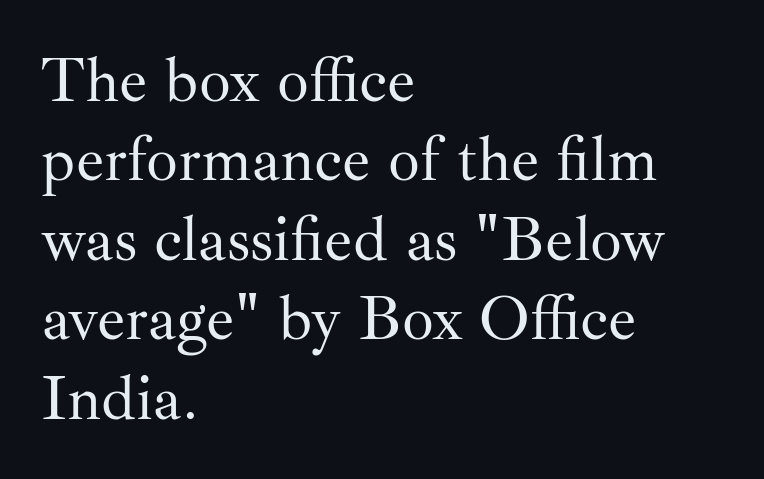
Q: Is the text bold? A: No.
Q: Is the text italic (slanted)? A: No, it is upright.
Q: Is the typeface a serif or a sans-serif typeface? A: Serif.
Q: Is the text underlined? A: No.
Q: How is the paragraph aligned? A: Left-aligned.
Q: Is the spacing between letters normal or unusually wide? A: Normal.
Q: Is the spacing between lines tight, normal or loose? A: Normal.
Q: Width (condensed, normal, or wide)? A: Normal.
Q: Stroke contrast? A: Medium.
Q: x-height? A: Small.
Q: Monospaced? A: No.
